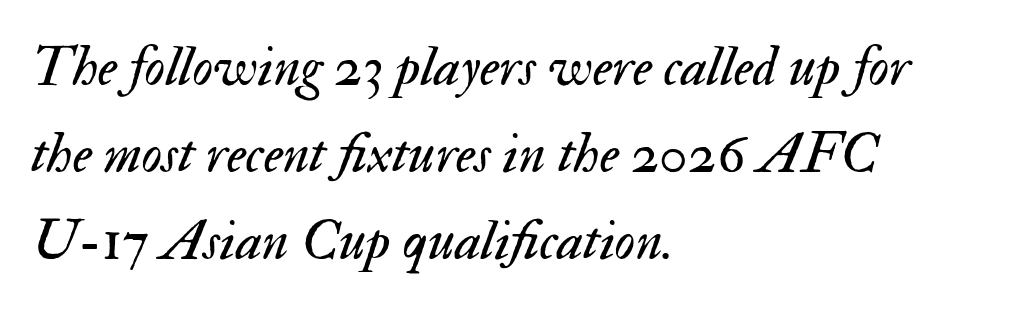
The image shows 57 px regular-weight type, italic (leaning right); set left-aligned, normal line spacing (1.53x), normal letter spacing, not underlined; medium stroke contrast and a small x-height.
